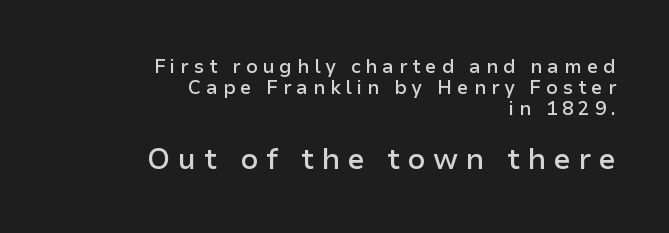
The letterforms stand isolated, each surrounded by extra space. This rendering uses right alignment, leaving the left contour irregular. The typesetting leans somewhat heavy: a semibold. Anything drawn beneath the words? Only blank space. Upright lettering throughout.
